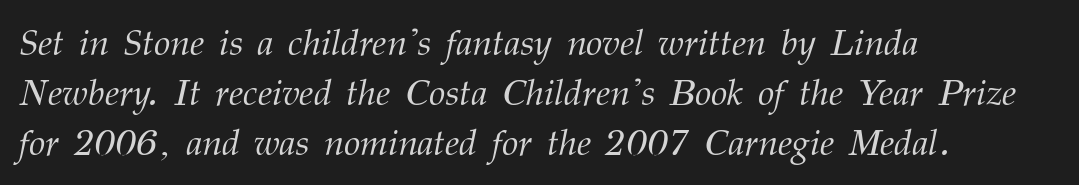
Q: Is the text bold? A: No.
Q: Is the text italic (slanted)? A: Yes, it leans right by about 12 degrees.
Q: Is the typeface a serif or a sans-serif typeface? A: Serif.
Q: Is the text underlined? A: No.
Q: How is the paragraph aligned? A: Left-aligned.
Q: Is the spacing between letters normal or unusually wide? A: Normal.
Q: Is the spacing between lines tight, normal or loose? A: Normal.
Q: Width (condensed, normal, or wide)? A: Normal.
Q: Stroke contrast? A: Medium.
Q: x-height? A: Medium.
Q: Monospaced? A: No.
